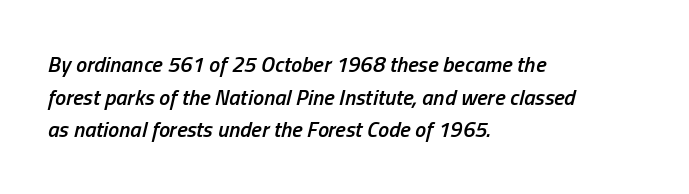
The image shows 22 px text type, italic (leaning right); set left-aligned, normal line spacing (1.48x), normal letter spacing, not underlined.
